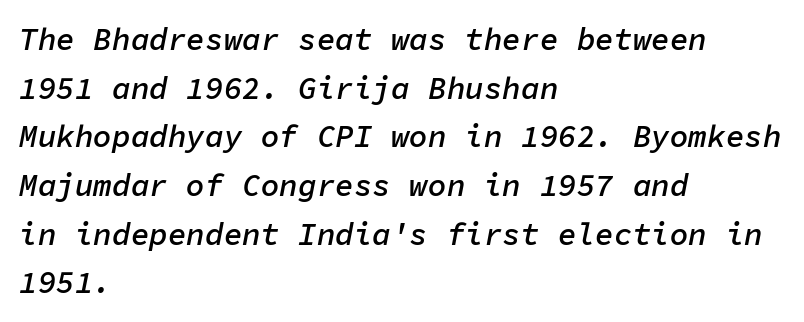
Q: Is the text bold? A: Semi-bold.
Q: Is the text italic (slanted)? A: Yes, it leans right by about 11 degrees.
Q: Is the text underlined? A: No.
Q: How is the paragraph aligned? A: Left-aligned.
Q: Is the spacing between letters normal or unusually wide? A: Normal.
Q: Is the spacing between lines tight, normal or loose? A: Normal.
Q: Width (condensed, normal, or wide)? A: Normal.
Q: Stroke contrast? A: Low.
Q: x-height? A: Medium.
Q: Monospaced? A: Yes.
